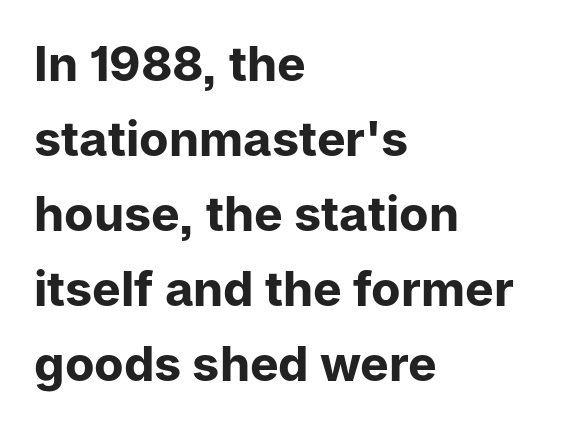
Q: Is the text bold? A: Yes.
Q: Is the text italic (slanted)? A: No, it is upright.
Q: Is the typeface a serif or a sans-serif typeface? A: Sans-serif.
Q: Is the text underlined? A: No.
Q: How is the paragraph aligned? A: Left-aligned.
Q: Is the spacing between letters normal or unusually wide? A: Normal.
Q: Is the spacing between lines tight, normal or loose? A: Normal.
Q: Width (condensed, normal, or wide)? A: Normal.
Q: Stroke contrast? A: Low.
Q: x-height? A: Medium.
Q: Monospaced? A: No.
